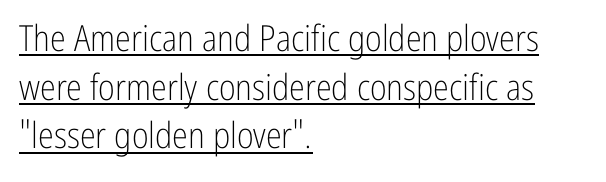
{"serif": "no", "italic": "no", "bold": "no", "weight": "light", "width": "condensed", "stroke_contrast": "low", "x_height": "medium", "monospaced": "no", "underline": "yes", "align": "left", "line_spacing": "normal", "line_spacing_ratio": 1.35, "letter_spacing": "normal", "letter_spacing_em": 0.0, "glyph_px": 36}
